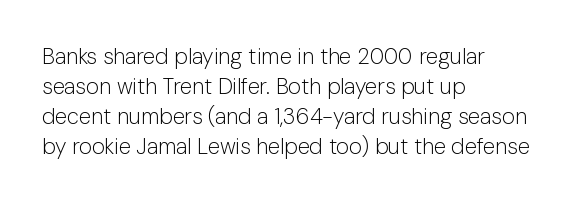
{"italic": "no", "bold": "no", "underline": "no", "align": "left", "line_spacing": "normal", "line_spacing_ratio": 1.37, "letter_spacing": "normal", "letter_spacing_em": 0.0, "glyph_px": 22}
